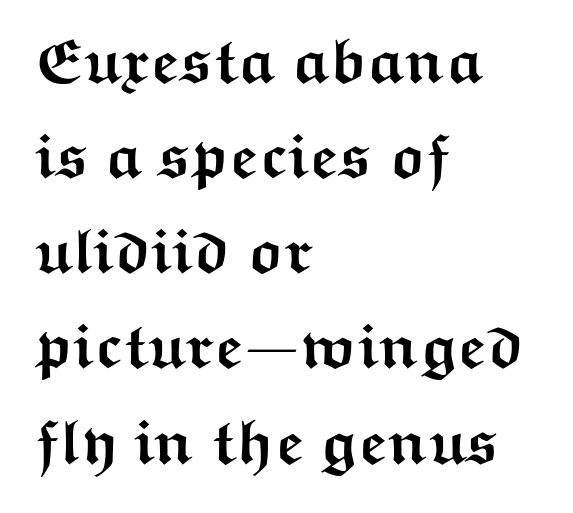
The image shows 63 px semibold, wide sans-serif type, upright; set left-aligned, normal line spacing (1.51x), normal letter spacing, not underlined; medium stroke contrast and a medium x-height.
